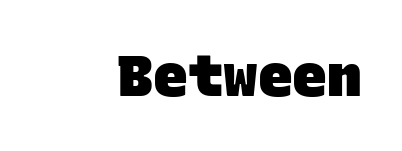
{"serif": "no", "bold": "yes", "weight": "heavy", "width": "normal", "stroke_contrast": "low", "x_height": "large", "monospaced": "yes", "underline": "no", "letter_spacing": "normal", "letter_spacing_em": 0.0, "glyph_px": 58}
